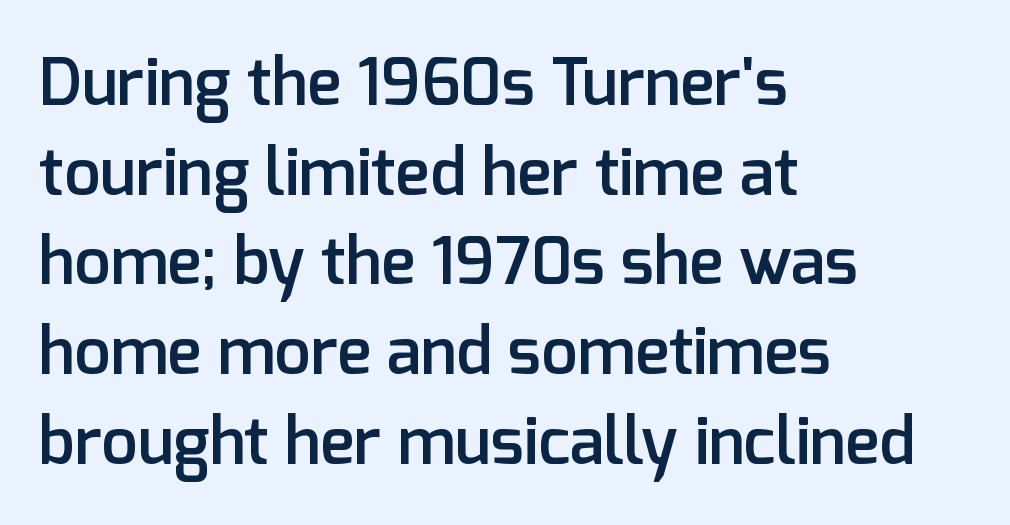
Q: Is the text bold? A: Semi-bold.
Q: Is the text italic (slanted)? A: No, it is upright.
Q: Is the typeface a serif or a sans-serif typeface? A: Sans-serif.
Q: Is the text underlined? A: No.
Q: How is the paragraph aligned? A: Left-aligned.
Q: Is the spacing between letters normal or unusually wide? A: Normal.
Q: Is the spacing between lines tight, normal or loose? A: Normal.
Q: Width (condensed, normal, or wide)? A: Normal.
Q: Stroke contrast? A: Low.
Q: x-height? A: Medium.
Q: Monospaced? A: No.
